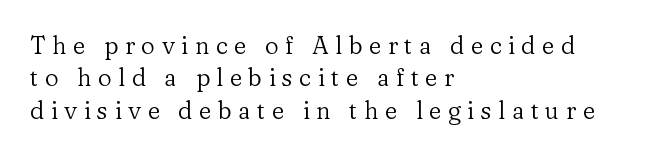
Q: Is the text bold? A: No.
Q: Is the text italic (slanted)? A: No, it is upright.
Q: Is the text underlined? A: No.
Q: How is the paragraph aligned? A: Left-aligned.
Q: Is the spacing between letters normal or unusually wide? A: Unusually wide.
Q: Is the spacing between lines tight, normal or loose? A: Normal.
